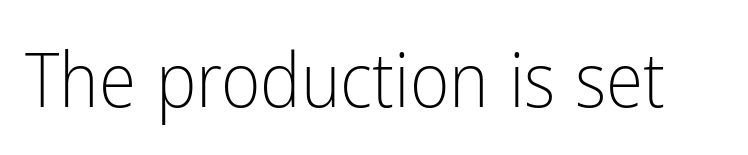
The image shows 76 px light, condensed sans-serif type, upright; set normal letter spacing, not underlined; low stroke contrast and a medium x-height.
